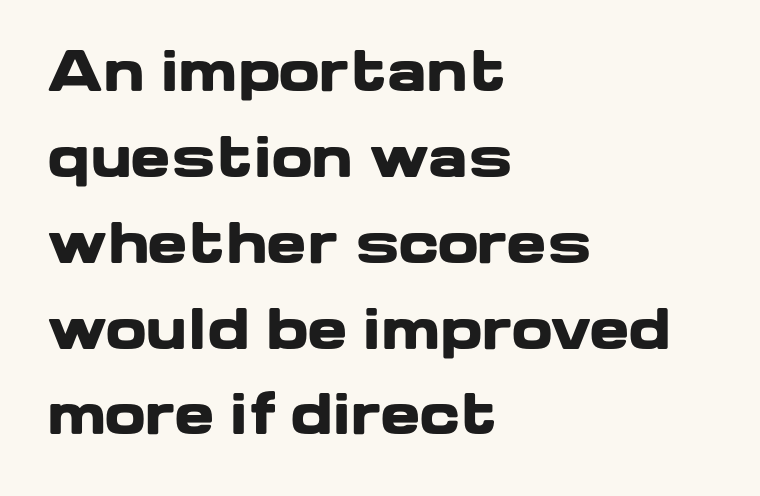
The image shows 54 px heavy, wide sans-serif type, upright; set left-aligned, normal line spacing (1.59x), normal letter spacing, not underlined; low stroke contrast and a medium x-height.
